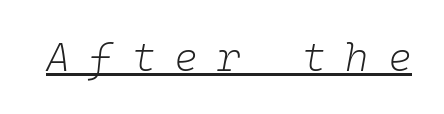
Q: Is the text bold? A: No.
Q: Is the text italic (slanted)? A: Yes, it leans right by about 10 degrees.
Q: Is the text underlined? A: Yes.
Q: Is the spacing between letters normal or unusually wide? A: Unusually wide.
Q: Width (condensed, normal, or wide)? A: Normal.
Q: Stroke contrast? A: Low.
Q: x-height? A: Medium.
Q: Monospaced? A: Yes.
